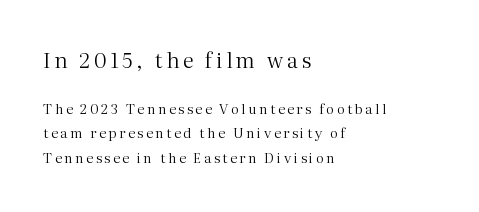
The image shows 21 px text type, upright; set left-aligned, line spacing 1.76x, not underlined; the first (top) block is 1.5x larger.
